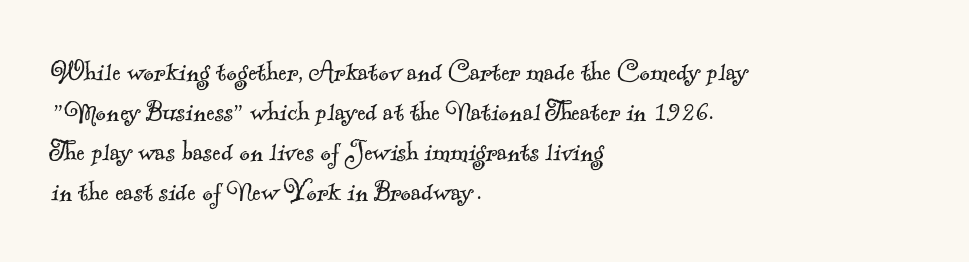
The rendering keeps characters at their native spacing. Typographically, this falls in the serif category. Summary of vertical rhythm: regular, with standard interline spacing. The strip under each line holds only bare page. Bold? No — there's no thickening of the strokes.
